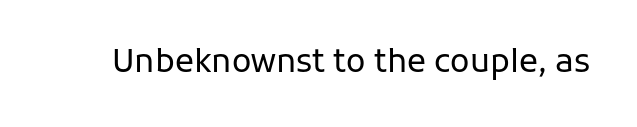
The rendering keeps characters at their native spacing. Each letter's strokes conclude bluntly, with no projecting serifs. Heaviness? Minimal to ordinary, like unemphasized prose. Clear beneath every line of the passage. Character widths vary here, with narrow letters taking less room than wide ones.
